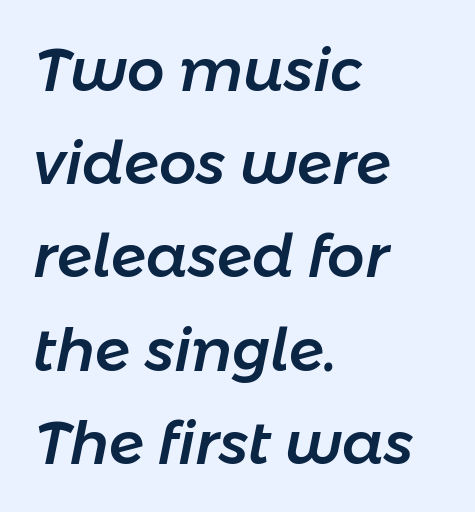
The image shows 59 px text type, italic (leaning right); set left-aligned, normal line spacing (1.58x), normal letter spacing, not underlined; low stroke contrast and a medium x-height.
